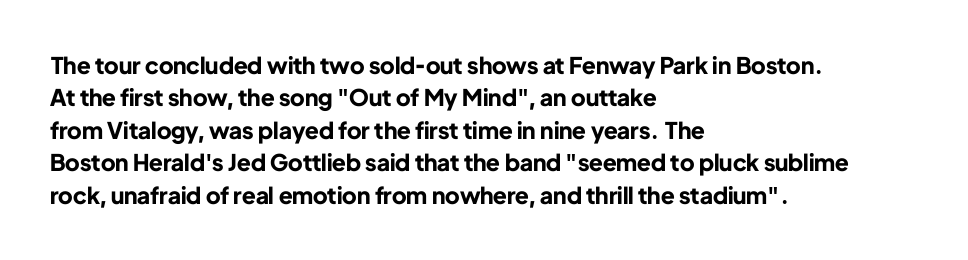
The image shows 23 px bold type, upright; set left-aligned, normal line spacing (1.41x), normal letter spacing, not underlined.
